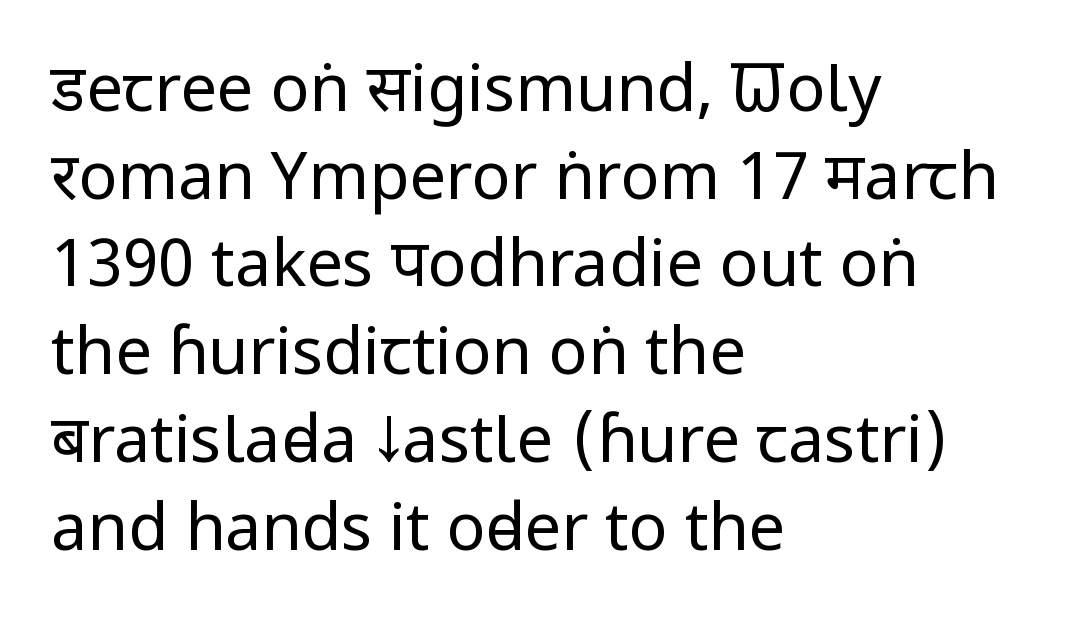
Each new line begins a customary step beneath the previous one. This rendering leaves character spacing at its baseline value. The strip under each line holds only bare page. Compared with a typical body face, this is equally light or lighter still. Posture: straight, roman, zero tilt.
